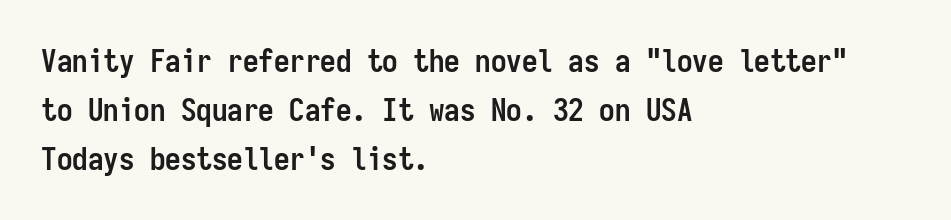
The image shows 31 px semibold, condensed sans-serif type, upright, monospaced; set left-aligned, normal line spacing (1.58x), normal letter spacing, not underlined; low stroke contrast and a medium x-height.
